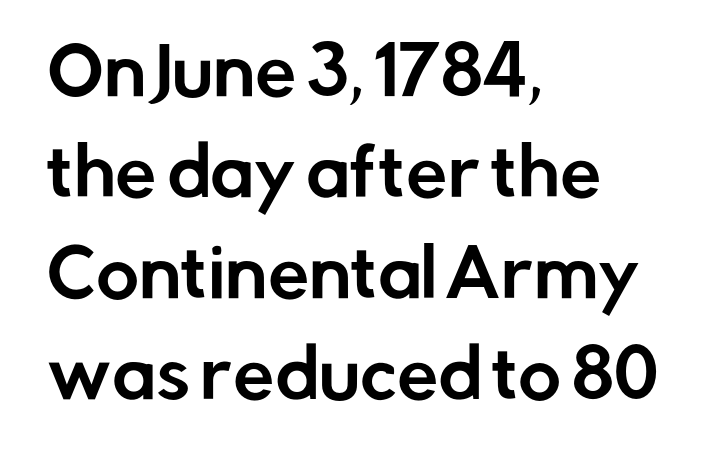
The image shows 66 px sans-serif type, upright; set left-aligned, normal line spacing (1.53x), normal letter spacing, not underlined; low stroke contrast and a medium x-height.
